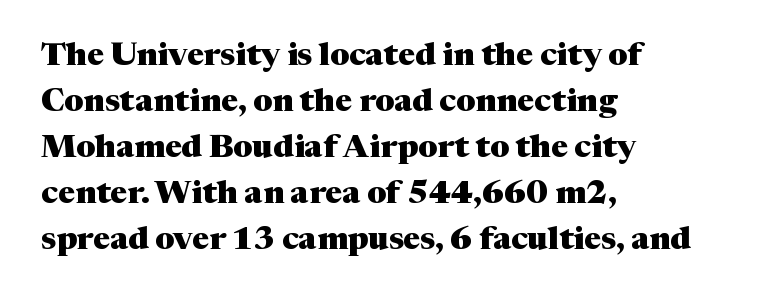
Q: Is the text bold? A: Yes.
Q: Is the text italic (slanted)? A: No, it is upright.
Q: Is the typeface a serif or a sans-serif typeface? A: Serif.
Q: Is the text underlined? A: No.
Q: How is the paragraph aligned? A: Left-aligned.
Q: Is the spacing between letters normal or unusually wide? A: Normal.
Q: Is the spacing between lines tight, normal or loose? A: Normal.
Q: Width (condensed, normal, or wide)? A: Normal.
Q: Stroke contrast? A: Medium.
Q: x-height? A: Medium.
Q: Monospaced? A: No.
